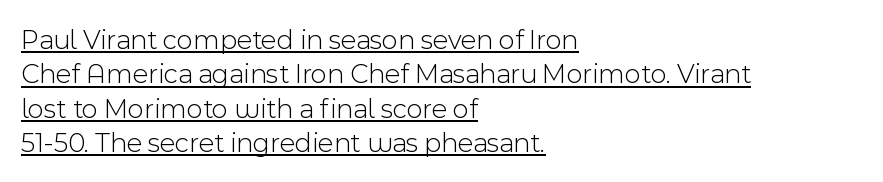
{"serif": "no", "italic": "no", "bold": "no", "weight": "light", "width": "normal", "x_height": "medium", "monospaced": "no", "underline": "yes", "align": "left", "line_spacing_ratio": 1.23, "letter_spacing": "normal", "letter_spacing_em": 0.0, "glyph_px": 28}
